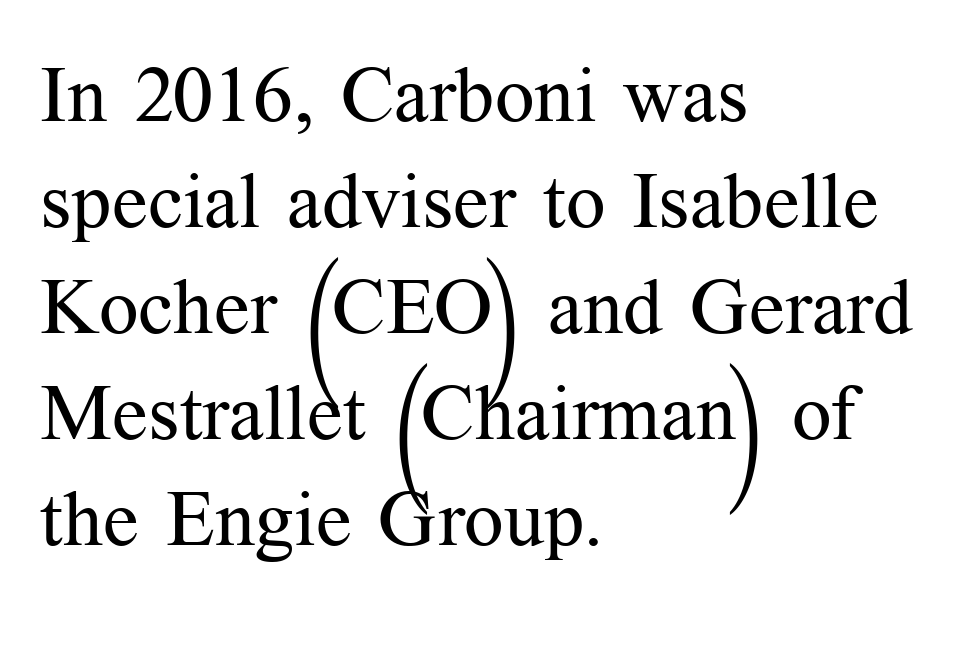
{"serif": "yes", "italic": "no", "bold": "no", "weight": "regular", "width": "normal", "stroke_contrast": "medium", "x_height": "medium", "monospaced": "no", "underline": "no", "align": "left", "line_spacing": "normal", "line_spacing_ratio": 1.36, "letter_spacing": "normal", "letter_spacing_em": 0.0, "glyph_px": 78}
